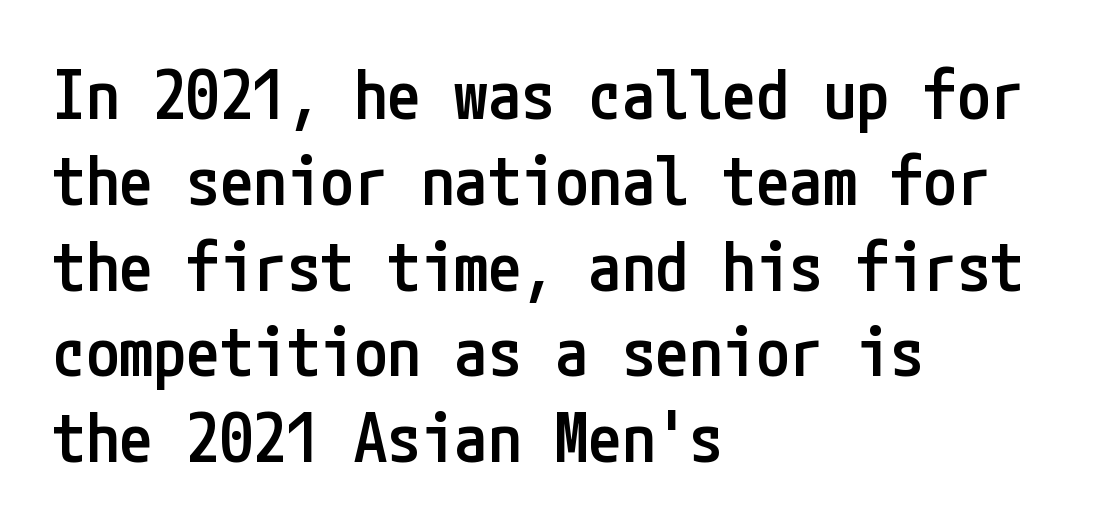
{"serif": "no", "italic": "no", "bold": "semi", "weight": "semibold", "width": "condensed", "stroke_contrast": "low", "x_height": "medium", "underline": "no", "align": "left", "line_spacing": "normal", "line_spacing_ratio": 1.28, "letter_spacing": "normal", "letter_spacing_em": 0.0, "glyph_px": 67}
